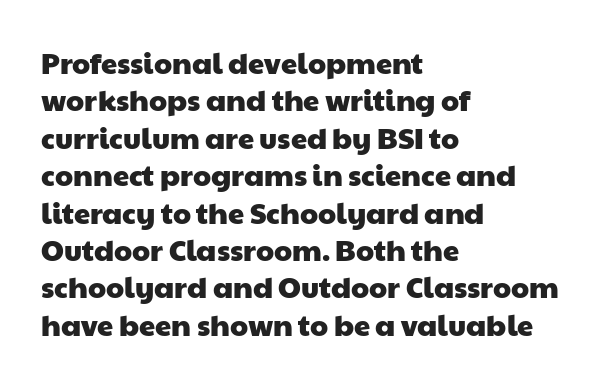
Q: Is the typeface a serif or a sans-serif typeface? A: Sans-serif.
Q: Is the text underlined? A: No.
Q: How is the paragraph aligned? A: Left-aligned.
Q: Is the spacing between letters normal or unusually wide? A: Normal.
Q: Is the spacing between lines tight, normal or loose? A: Normal.
Q: Width (condensed, normal, or wide)? A: Wide.
Q: Stroke contrast? A: Low.
Q: x-height? A: Medium.
Q: Monospaced? A: No.
